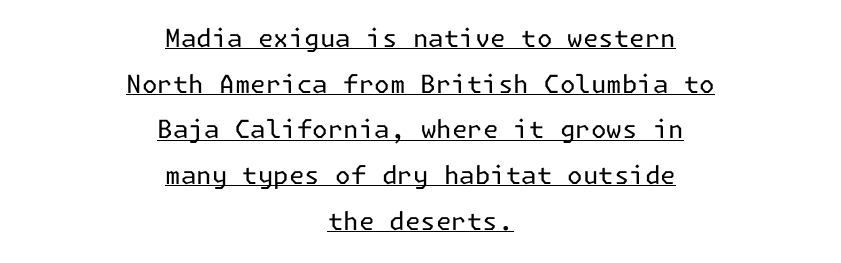
In CSS terms this would be text-align: center. What decoration does the sample have? An underline. Honestly, the letter spacing is just normal — you wouldn't notice it. No extra ink here — the face is not bold. When letters stand straight like this, we call the style roman or upright.
